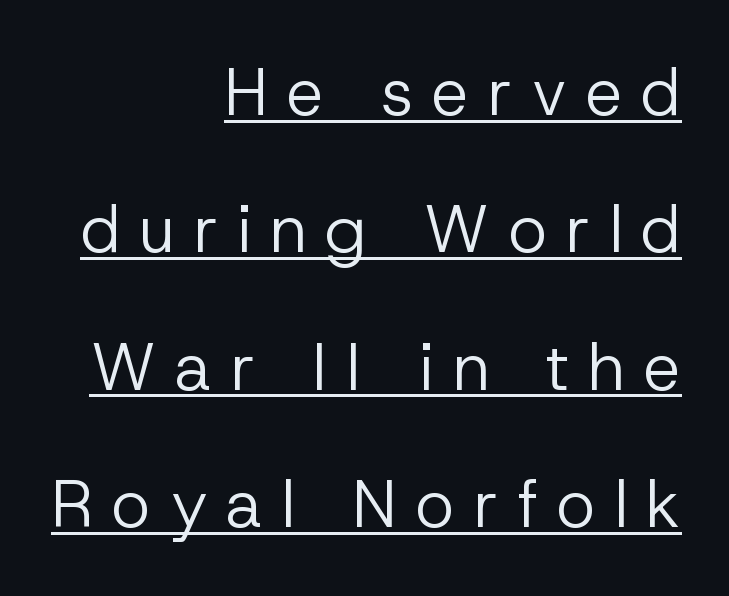
The image shows 66 px regular-weight sans-serif type, upright; set right-aligned, loose line spacing (2.08x), unusually wide letter spacing (+0.28 em), underlined; low stroke contrast and a medium x-height.
